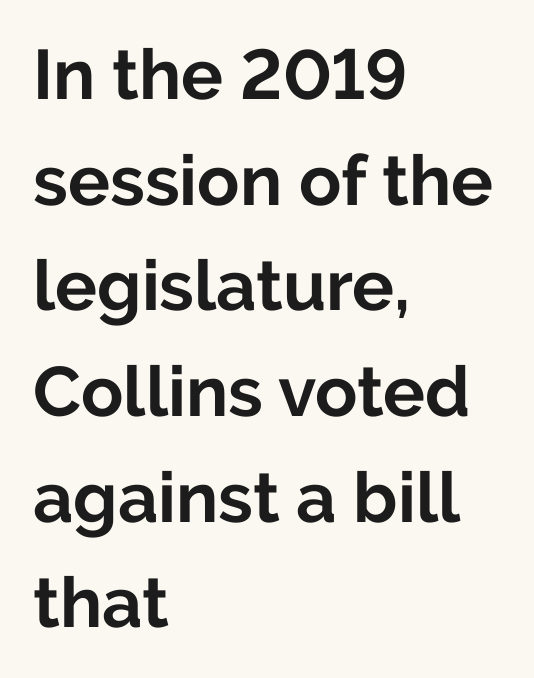
The image shows 70 px bold sans-serif type, upright; set left-aligned, normal line spacing (1.51x), normal letter spacing, not underlined; low stroke contrast and a medium x-height.
